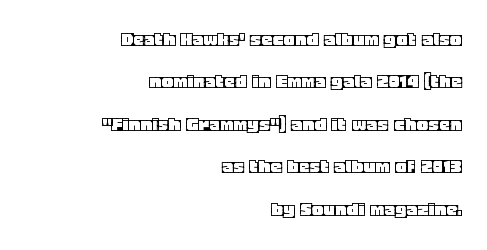
The image shows 22 px text type, upright; set right-aligned, loose line spacing (1.93x), normal letter spacing, not underlined.
